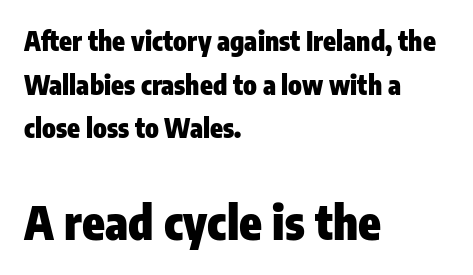
Q: Is the text bold? A: Yes.
Q: Is the text italic (slanted)? A: No, it is upright.
Q: Is the typeface a serif or a sans-serif typeface? A: Sans-serif.
Q: Is the text underlined? A: No.
Q: How is the paragraph aligned? A: Left-aligned.
Q: Is the spacing between letters normal or unusually wide? A: Normal.
Q: Is the spacing between lines tight, normal or loose? A: Normal.
Q: Which block of text is set in a larger size, the first (top) or the second (bottom)? A: The second (bottom) one.
Q: Width (condensed, normal, or wide)? A: Condensed.
Q: Stroke contrast? A: Low.
Q: x-height? A: Medium.
Q: Monospaced? A: No.
